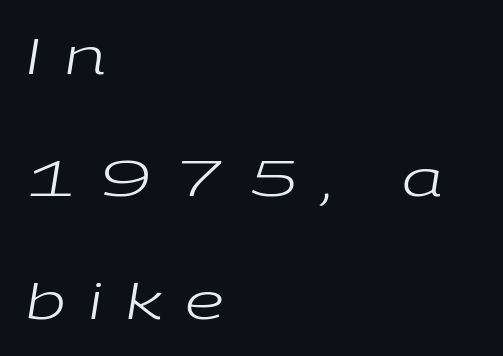
Line beginnings align vertically; line endings do not. The line texture is sparse and dotted thanks to wide tracking. Every character sits at an angle, as italics do. This sample has the flowing, uneven cadence of proportional lettering.
